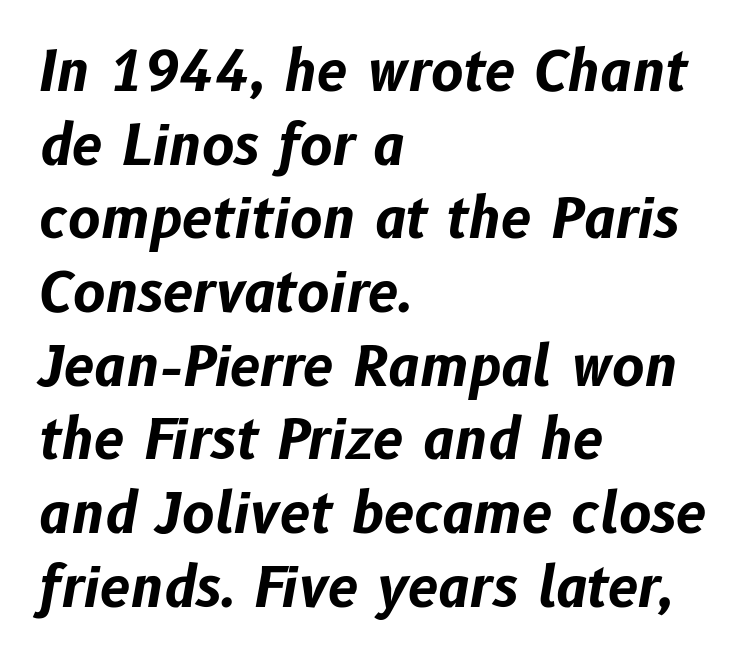
{"italic": "yes", "lean": "right", "slant_degrees": 10, "bold": "yes", "weight": "bold", "width": "normal", "stroke_contrast": "low", "x_height": "medium", "monospaced": "no", "underline": "no", "align": "left", "line_spacing": "normal", "line_spacing_ratio": 1.34, "letter_spacing": "normal", "letter_spacing_em": 0.0, "glyph_px": 55}
